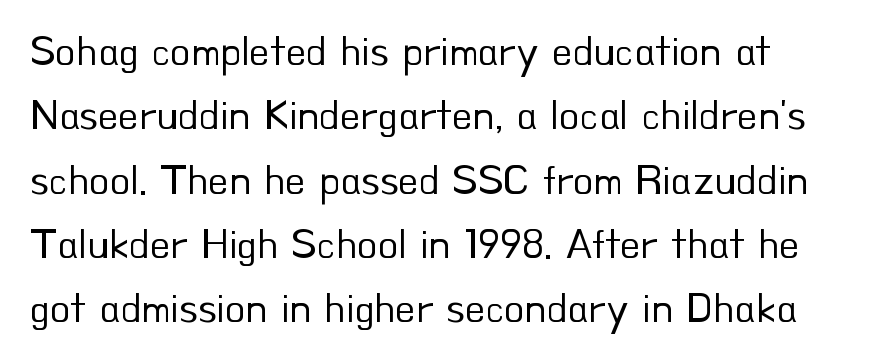
Nothing unusual about the tracking: characters are spaced as the font intends. Descenders are the only things crossing below the line. Stem width sits at or under what a default text font uses. Observe the absence of serifs on each vertical stroke in this sample.
